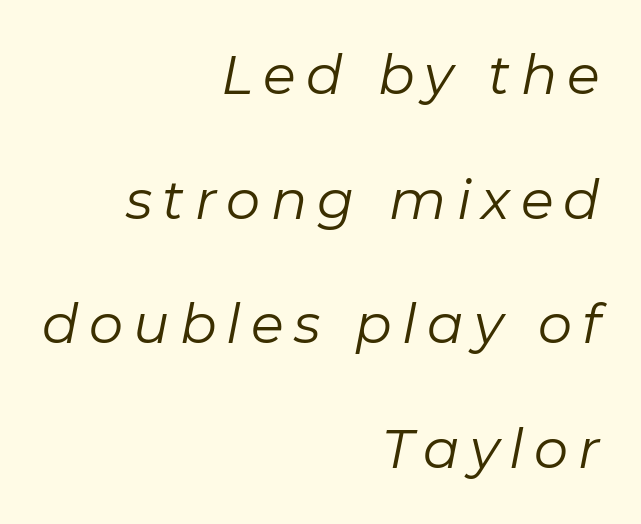
Q: Is the text bold? A: No.
Q: Is the text italic (slanted)? A: Yes, it leans right by about 11 degrees.
Q: Is the text underlined? A: No.
Q: How is the paragraph aligned? A: Right-aligned.
Q: Is the spacing between lines tight, normal or loose? A: Loose.
Q: Width (condensed, normal, or wide)? A: Normal.
Q: Stroke contrast? A: Low.
Q: x-height? A: Medium.
Q: Monospaced? A: No.
